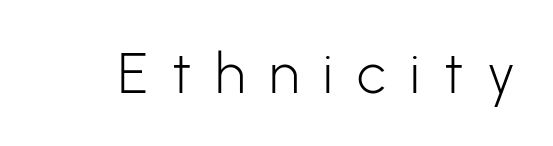
Q: Is the text bold? A: No.
Q: Is the text italic (slanted)? A: No, it is upright.
Q: Is the typeface a serif or a sans-serif typeface? A: Sans-serif.
Q: Is the text underlined? A: No.
Q: Is the spacing between letters normal or unusually wide? A: Unusually wide.
Q: Width (condensed, normal, or wide)? A: Normal.
Q: Stroke contrast? A: Low.
Q: x-height? A: Medium.
Q: Monospaced? A: No.
